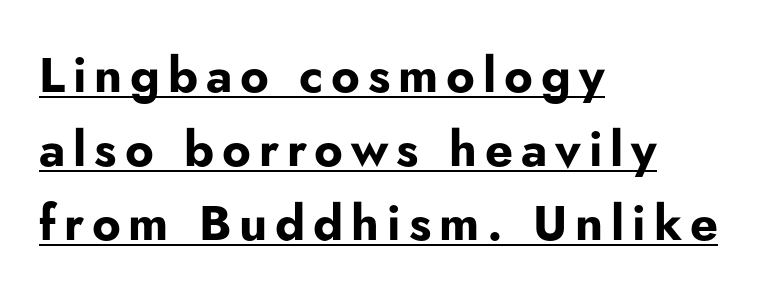
Q: Is the text bold? A: Yes.
Q: Is the text italic (slanted)? A: No, it is upright.
Q: Is the typeface a serif or a sans-serif typeface? A: Sans-serif.
Q: Is the text underlined? A: Yes.
Q: How is the paragraph aligned? A: Left-aligned.
Q: Is the spacing between lines tight, normal or loose? A: Normal.
Q: Width (condensed, normal, or wide)? A: Normal.
Q: Stroke contrast? A: Low.
Q: x-height? A: Small.
Q: Monospaced? A: No.
